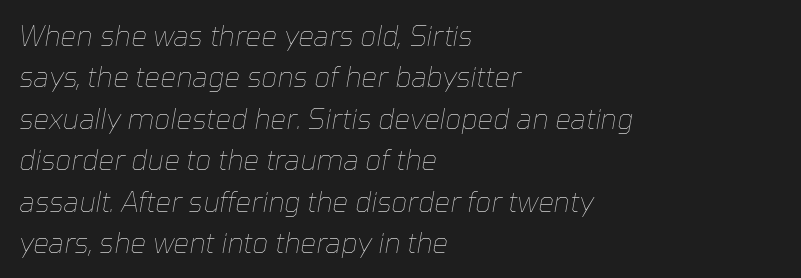
The image shows 28 px thin type, italic (leaning right); set left-aligned, normal line spacing (1.48x), normal letter spacing, not underlined; low stroke contrast and a medium x-height.
